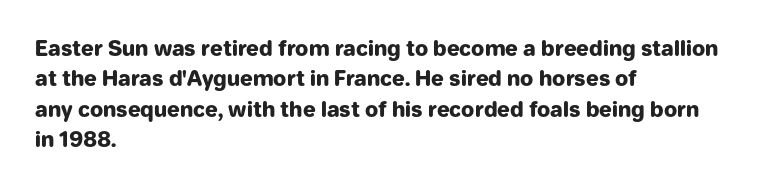
The image shows 21 px bold type, upright; set left-aligned, normal line spacing (1.45x), normal letter spacing, not underlined.
